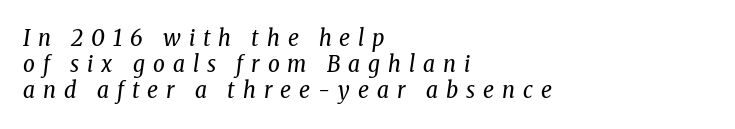
The image shows 23 px text type, italic (leaning right); set left-aligned, tight line spacing (1.14x), unusually wide letter spacing (+0.35 em), not underlined.
